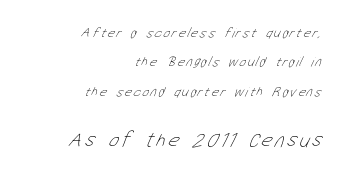
{"bold": "no", "underline": "no", "align": "right", "line_spacing": "loose", "line_spacing_ratio": 2.09, "larger_block": "second", "size_ratio": 1.5, "glyph_px": 21}
